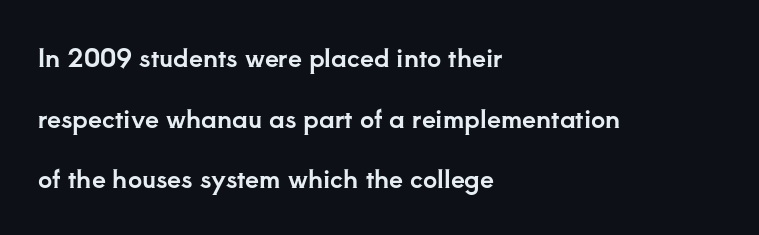
Honestly, the letter spacing is just normal — you wouldn't notice it. Each line starts at the same left margin while the right side varies. If you measured baseline to baseline, you'd find a long distance. Has an underline been added? It has not. Style check: upright.
